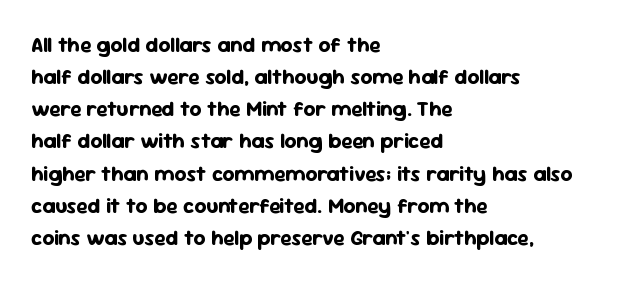
The image shows 21 px bold type, upright; set left-aligned, normal line spacing (1.53x), normal letter spacing, not underlined.
